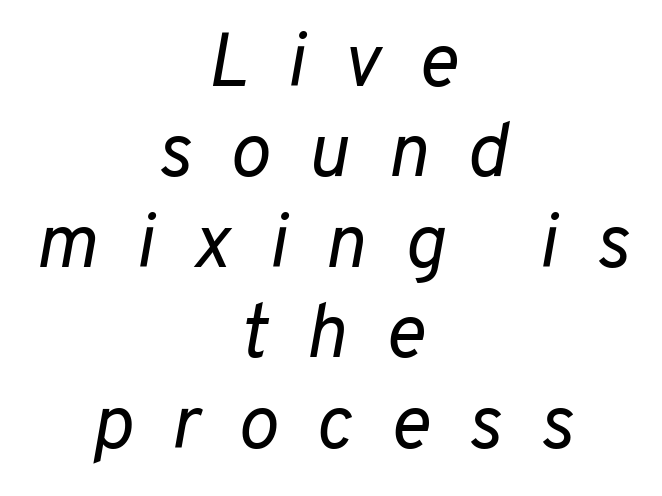
The image shows 76 px regular-weight type, italic (leaning right); set centered, line spacing 1.19x, unusually wide letter spacing (+0.5 em), not underlined; low stroke contrast and a medium x-height.
